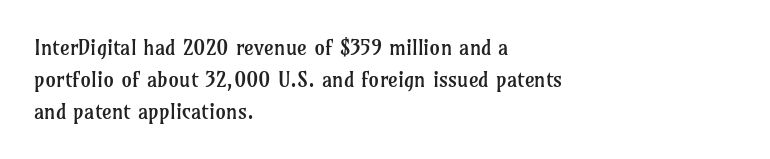
The image shows 21 px text type, upright; set left-aligned, normal line spacing (1.52x), normal letter spacing, not underlined.
